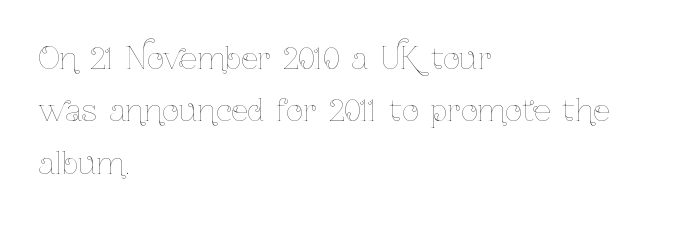
{"italic": "no", "bold": "no", "weight": "thin", "width": "condensed", "stroke_contrast": "low", "x_height": "medium", "monospaced": "no", "underline": "no", "align": "left", "line_spacing_ratio": 1.75, "letter_spacing": "normal", "letter_spacing_em": 0.0, "glyph_px": 30}
